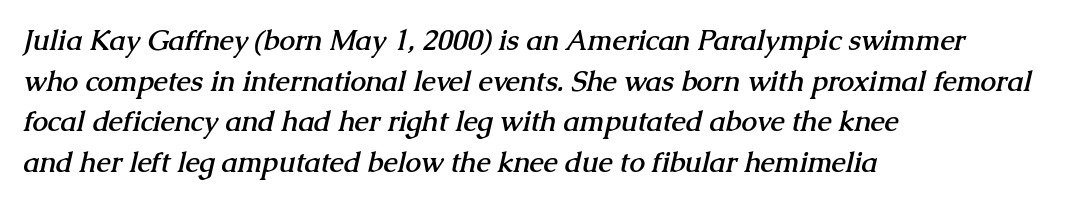
{"serif": "yes", "bold": "yes", "weight": "semibold", "width": "normal", "stroke_contrast": "medium", "x_height": "medium", "monospaced": "no", "underline": "no", "align": "left", "line_spacing": "normal", "line_spacing_ratio": 1.45, "letter_spacing": "normal", "letter_spacing_em": 0.0, "glyph_px": 28}
